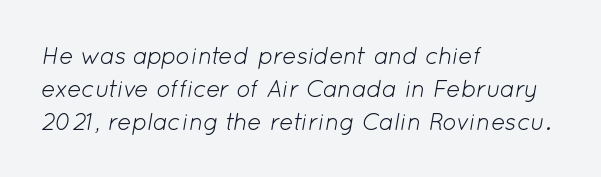
The image shows 24 px text type, italic (leaning right); set left-aligned, normal line spacing (1.37x), normal letter spacing, not underlined.
